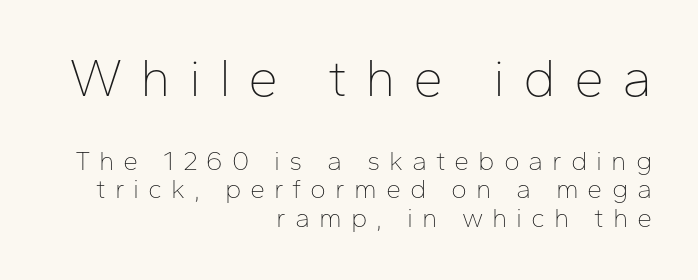
{"serif": "no", "italic": "no", "bold": "no", "weight": "thin", "width": "normal", "stroke_contrast": "low", "x_height": "medium", "monospaced": "no", "underline": "no", "align": "right", "line_spacing": "tight", "line_spacing_ratio": 1.04, "letter_spacing": "wide", "letter_spacing_em": 0.33, "larger_block": "first", "size_ratio": 2.0, "glyph_px": 54}
